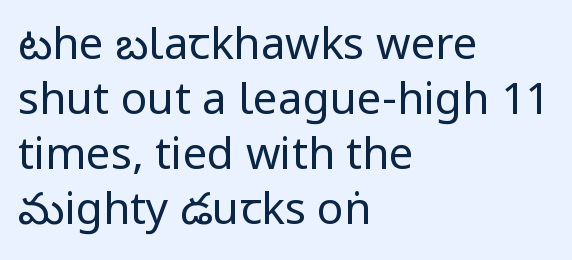
The image shows 44 px regular-weight, condensed sans-serif type, upright; set left-aligned, normal line spacing (1.25x), normal letter spacing, not underlined; low stroke contrast.
